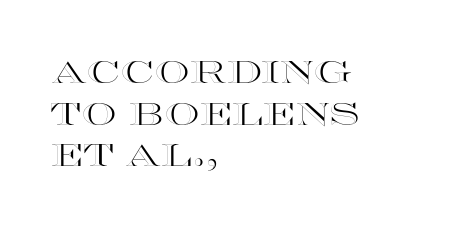
The image shows 31 px wide type, upright; set left-aligned, normal line spacing (1.34x), normal letter spacing, not underlined; a large x-height.
